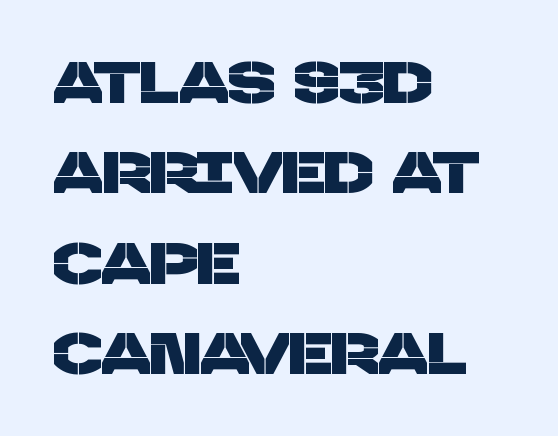
The face used here is rendered with its standard letterfit. Left-aligned paragraph, ragged on the right. Look at the bottom of the vertical strokes: they stop flat, with no serifs. Regular leading. Do the characters align in a grid? No, the font is proportional. Clear beneath every line of the passage.
